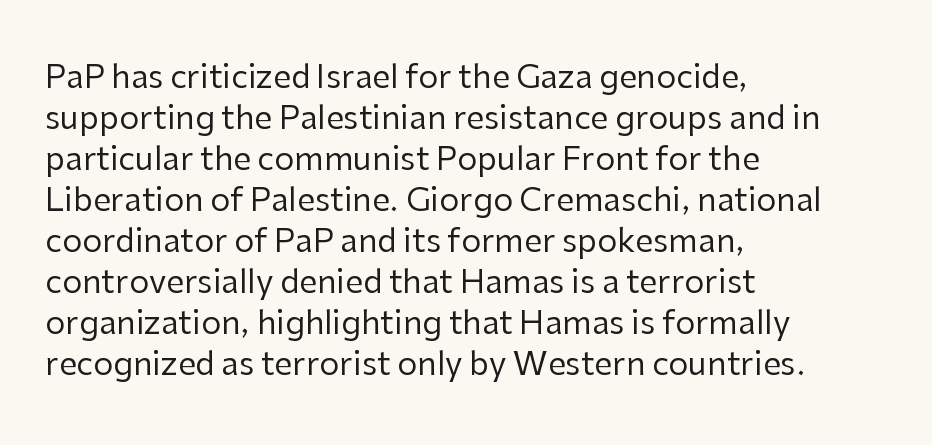
This sample is left-justified, so line endings fall wherever the words run out. Clear beneath every line of the passage. Regular leading. The letterforms sit shoulder to shoulder at normal distance. You could not count columns in this text — the font is proportionally spaced.
